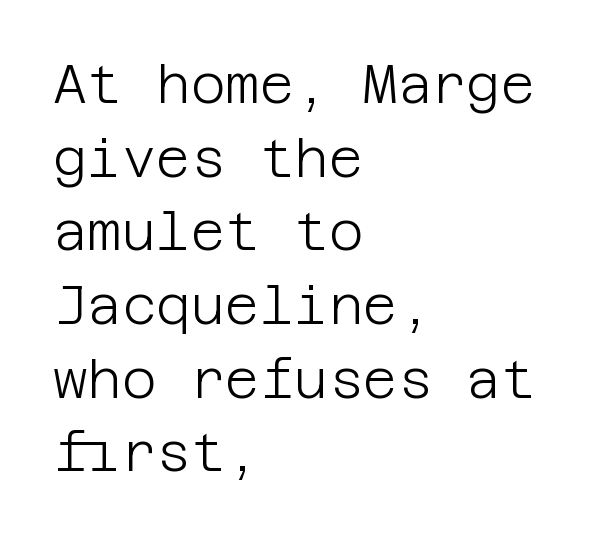
{"serif": "no", "italic": "no", "bold": "no", "weight": "light", "width": "normal", "stroke_contrast": "low", "x_height": "large", "underline": "no", "align": "left", "line_spacing": "normal", "line_spacing_ratio": 1.39, "letter_spacing": "normal", "letter_spacing_em": 0.0, "glyph_px": 53}
